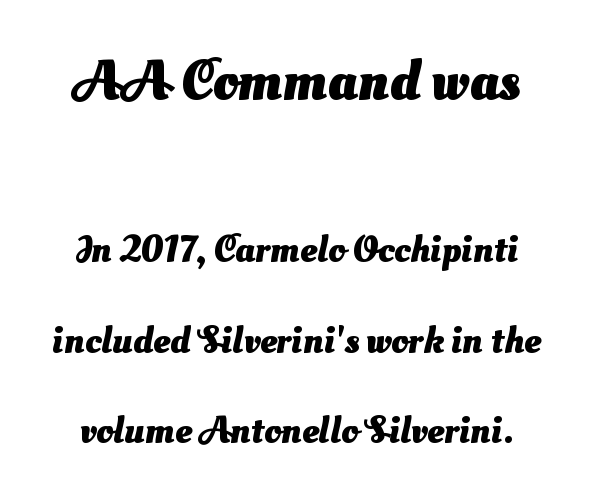
A full-strength bold gives these letters their thick strokes. The rendering shrinks the type as you move from the upper chunk to the lower. Character widths vary here, with narrow letters taking less room than wide ones. Honestly, the rows look like they've been pulled way apart. Letter spacing: default. Only glyphs here, with clear space below each row.
